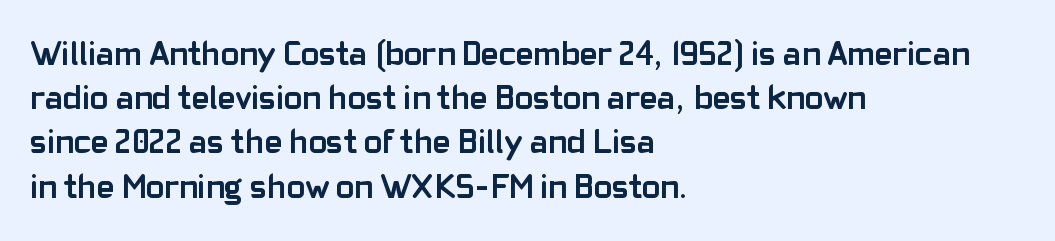
The image shows 34 px semibold sans-serif type, upright; set left-aligned, normal line spacing (1.3x), normal letter spacing, not underlined; low stroke contrast and a medium x-height.
